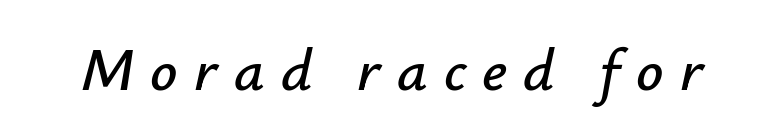
{"italic": "yes", "lean": "right", "slant_degrees": 12, "width": "normal", "stroke_contrast": "low", "x_height": "small", "monospaced": "no", "underline": "no", "letter_spacing": "wide", "letter_spacing_em": 0.27, "glyph_px": 60}
